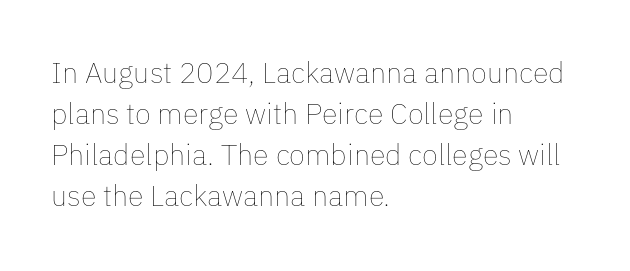
The image shows 29 px thin type, upright; set left-aligned, normal line spacing (1.41x), normal letter spacing, not underlined; low stroke contrast and a medium x-height.
